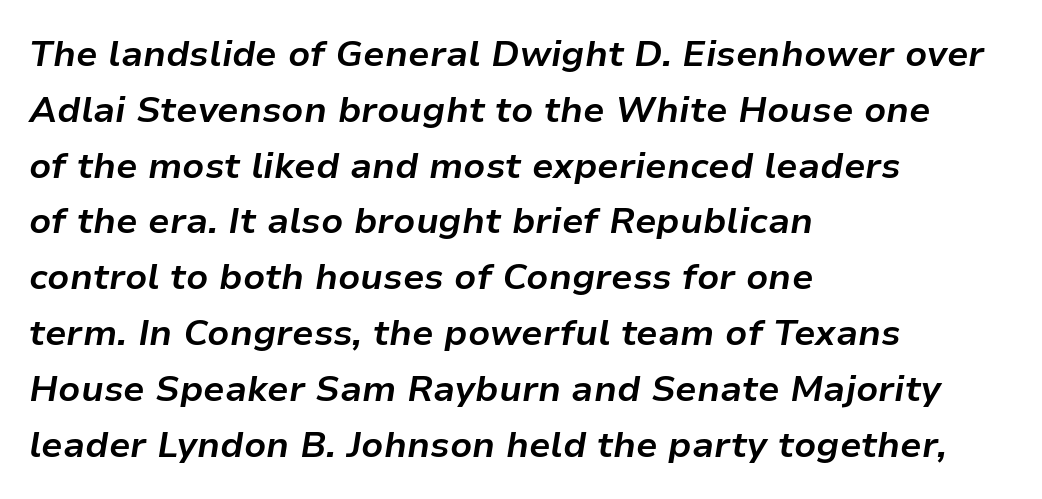
The image shows 36 px bold type, italic (leaning right); set left-aligned, normal line spacing (1.55x), normal letter spacing, not underlined; low stroke contrast and a medium x-height.
